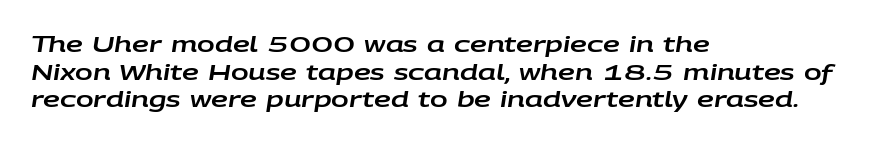
The paragraph shown leans on its left margin. Decoration check: the copy has no underline. How would I describe the line gaps? Plain and ordinary. The glyphs look as if they've been sheared to an angle. Look at the tracking — it's just the regular setting, nothing added.
